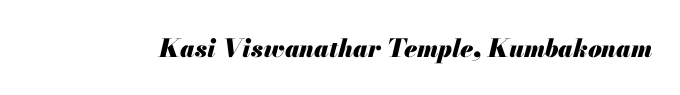
Q: Is the text bold? A: Yes.
Q: Is the text italic (slanted)? A: Yes, it leans right by about 13 degrees.
Q: Is the text underlined? A: No.
Q: Is the spacing between letters normal or unusually wide? A: Normal.
